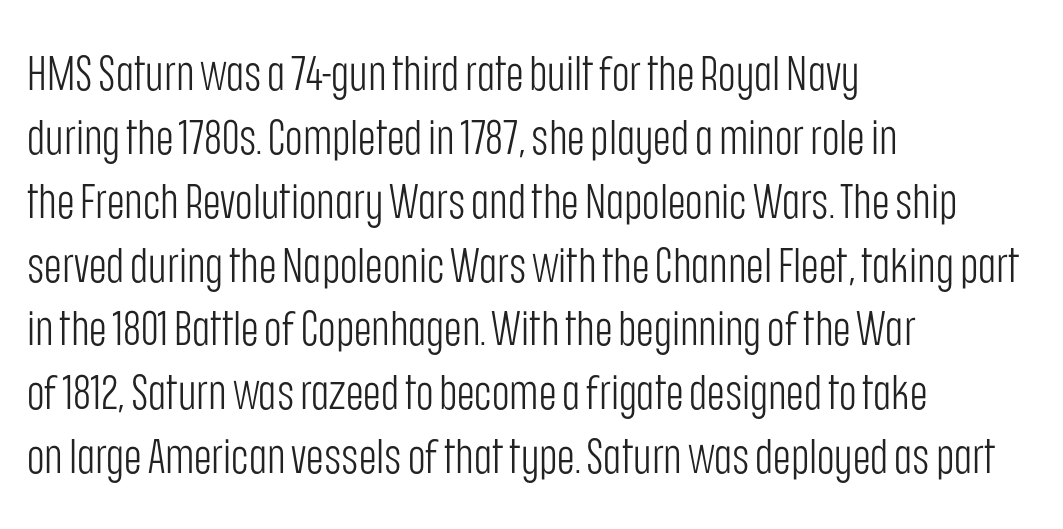
The image shows 48 px light, condensed sans-serif type, upright; set left-aligned, normal line spacing (1.33x), normal letter spacing, not underlined; low stroke contrast and a large x-height.
